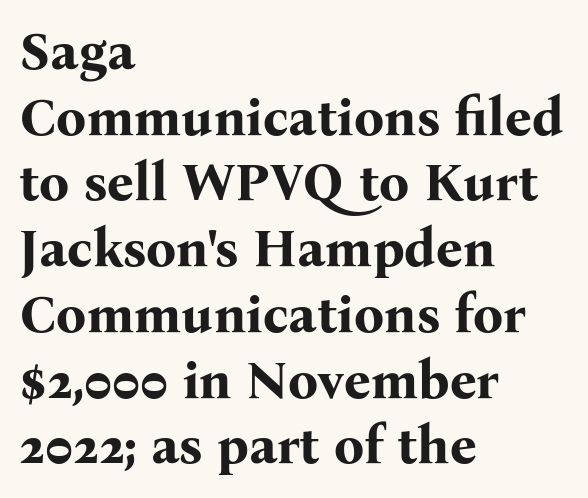
Q: Is the text bold? A: Yes.
Q: Is the text italic (slanted)? A: No, it is upright.
Q: Is the typeface a serif or a sans-serif typeface? A: Serif.
Q: Is the text underlined? A: No.
Q: How is the paragraph aligned? A: Left-aligned.
Q: Is the spacing between letters normal or unusually wide? A: Normal.
Q: Width (condensed, normal, or wide)? A: Normal.
Q: Stroke contrast? A: Medium.
Q: x-height? A: Medium.
Q: Monospaced? A: No.
